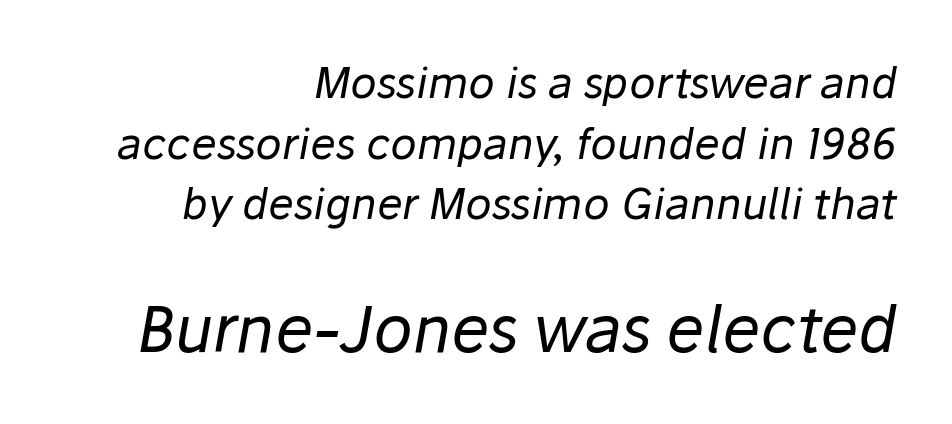
The image shows 64 px regular-weight type, italic (leaning right); set right-aligned, normal line spacing (1.41x), normal letter spacing, not underlined; the second (bottom) block is 1.49x larger; low stroke contrast and a medium x-height.
